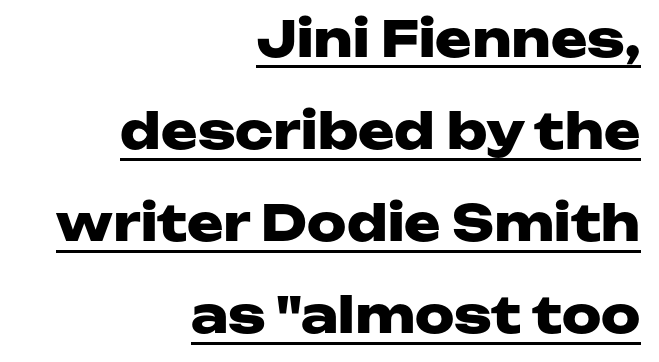
The image shows 49 px heavy, wide sans-serif type, upright; set right-aligned, line spacing 1.88x, normal letter spacing, underlined; low stroke contrast and a medium x-height.
